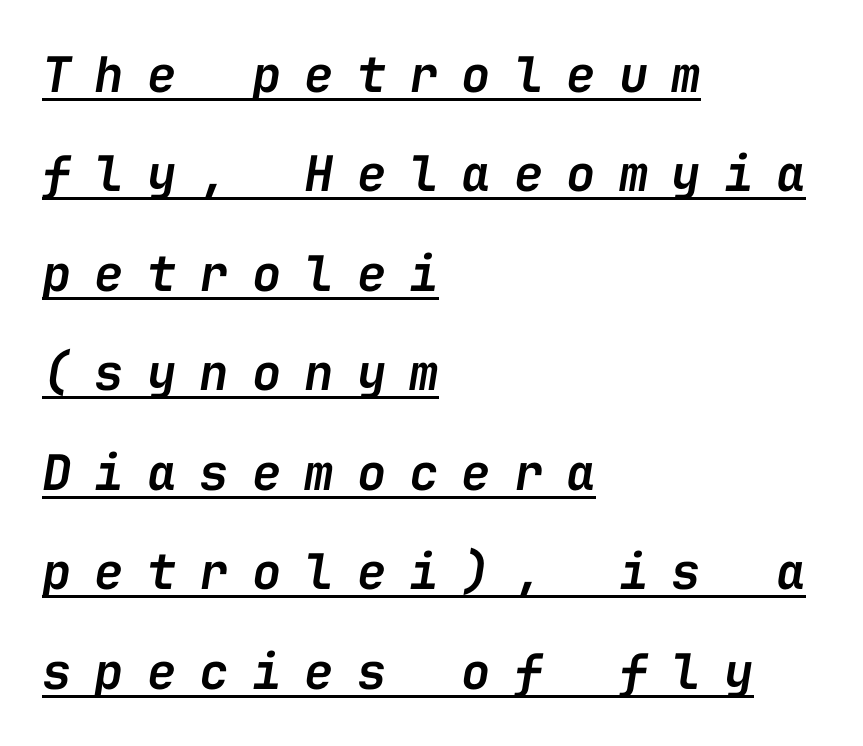
Q: Is the text bold? A: Semi-bold.
Q: Is the text italic (slanted)? A: Yes, it leans right by about 9 degrees.
Q: Is the text underlined? A: Yes.
Q: How is the paragraph aligned? A: Left-aligned.
Q: Is the spacing between letters normal or unusually wide? A: Unusually wide.
Q: Is the spacing between lines tight, normal or loose? A: Loose.
Q: Width (condensed, normal, or wide)? A: Normal.
Q: Stroke contrast? A: Low.
Q: x-height? A: Medium.
Q: Monospaced? A: Yes.
